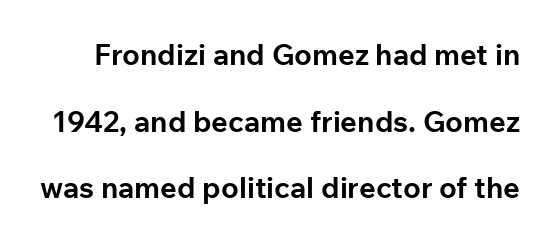
{"serif": "no", "italic": "no", "bold": "yes", "weight": "bold", "width": "normal", "stroke_contrast": "low", "x_height": "medium", "monospaced": "no", "underline": "no", "line_spacing": "loose", "line_spacing_ratio": 2.3, "letter_spacing": "normal", "letter_spacing_em": 0.0, "glyph_px": 29}
